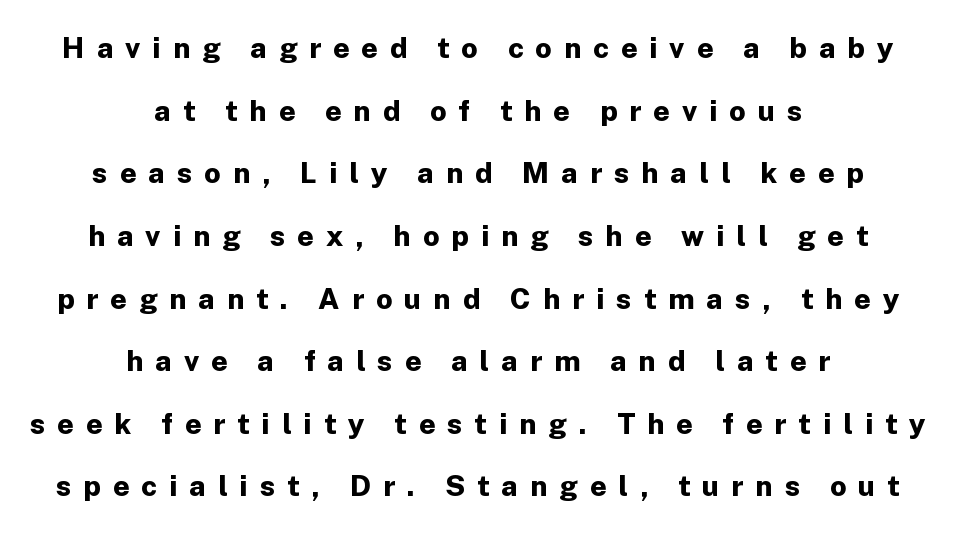
Q: Is the text bold? A: Yes.
Q: Is the text italic (slanted)? A: No, it is upright.
Q: Is the typeface a serif or a sans-serif typeface? A: Sans-serif.
Q: Is the text underlined? A: No.
Q: How is the paragraph aligned? A: Centered.
Q: Is the spacing between letters normal or unusually wide? A: Unusually wide.
Q: Is the spacing between lines tight, normal or loose? A: Loose.
Q: Width (condensed, normal, or wide)? A: Normal.
Q: Stroke contrast? A: Low.
Q: x-height? A: Medium.
Q: Monospaced? A: No.
